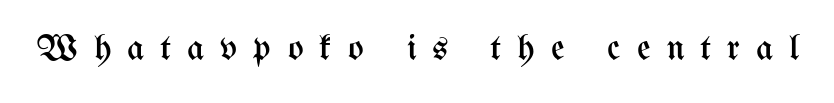
Q: Is the text bold? A: No.
Q: Is the text italic (slanted)? A: No, it is upright.
Q: Is the text underlined? A: No.
Q: Is the spacing between letters normal or unusually wide? A: Unusually wide.
Q: Width (condensed, normal, or wide)? A: Condensed.
Q: Stroke contrast? A: Medium.
Q: x-height? A: Medium.
Q: Monospaced? A: No.
